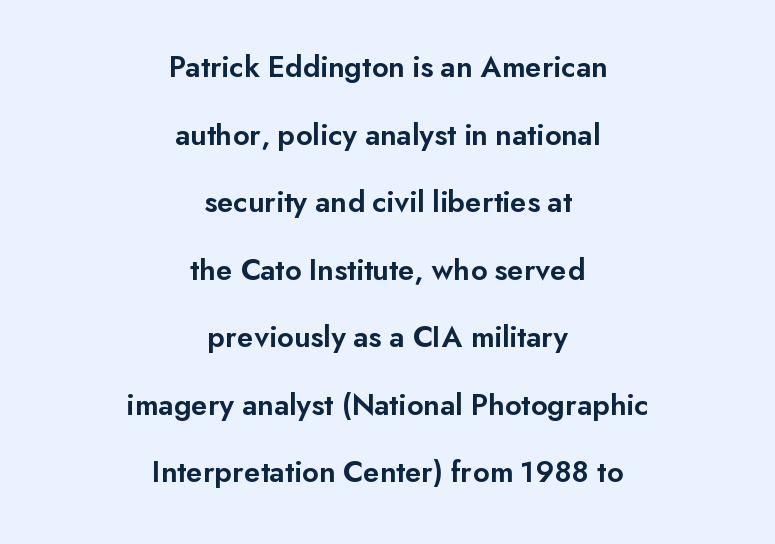
Classification — sans serif. The face used here is rendered with its standard letterfit. Slightly chunky letters — semibold, I'd say, not full bold. Does the lettering tilt? It doesn't — this is upright.
